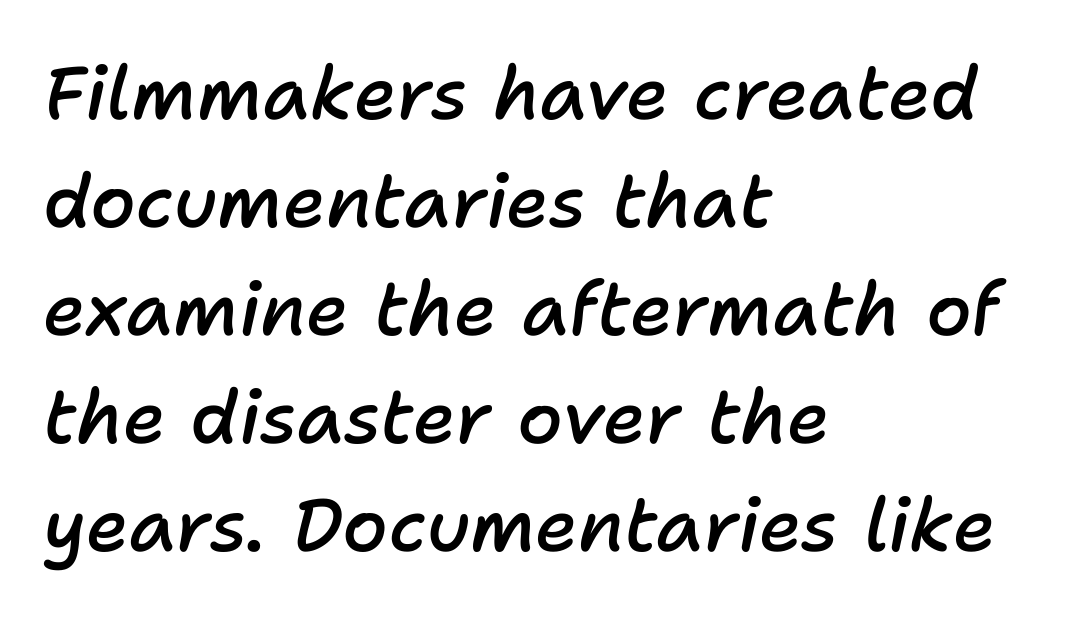
Q: Is the text bold? A: Semi-bold.
Q: Is the text italic (slanted)? A: Yes, it leans right by about 11 degrees.
Q: Is the text underlined? A: No.
Q: How is the paragraph aligned? A: Left-aligned.
Q: Is the spacing between letters normal or unusually wide? A: Normal.
Q: Is the spacing between lines tight, normal or loose? A: Normal.
Q: Width (condensed, normal, or wide)? A: Normal.
Q: Stroke contrast? A: Low.
Q: x-height? A: Medium.
Q: Monospaced? A: No.
